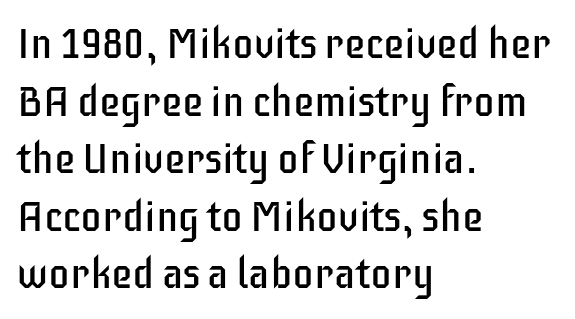
Q: Is the text bold? A: No.
Q: Is the text italic (slanted)? A: No, it is upright.
Q: Is the typeface a serif or a sans-serif typeface? A: Sans-serif.
Q: Is the text underlined? A: No.
Q: How is the paragraph aligned? A: Left-aligned.
Q: Is the spacing between letters normal or unusually wide? A: Normal.
Q: Is the spacing between lines tight, normal or loose? A: Normal.
Q: Width (condensed, normal, or wide)? A: Condensed.
Q: Stroke contrast? A: Low.
Q: x-height? A: Large.
Q: Monospaced? A: No.
